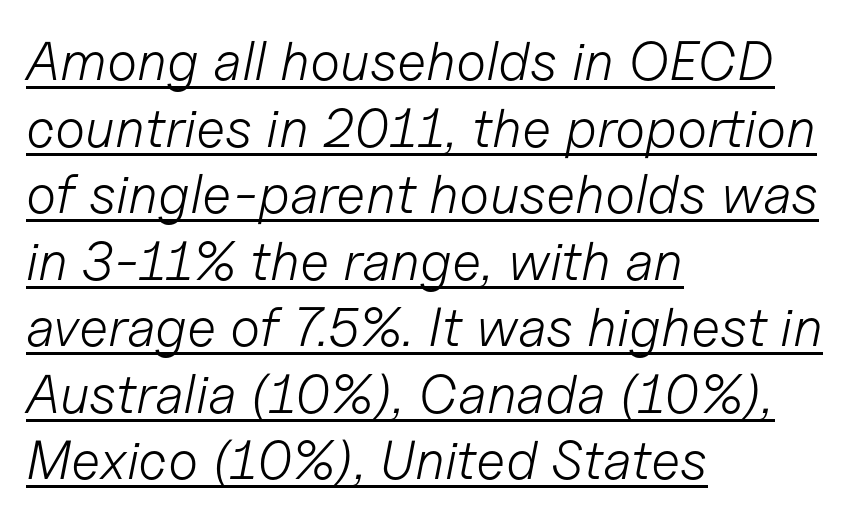
Leftover space on each line is placed entirely after the last word. No extra ink here — the face is not bold. Proportional: the letters do not fall into vertical columns. Would a proofreader flag this as italicized? Yes. Check the space under the baseline: a stroke is drawn there.
